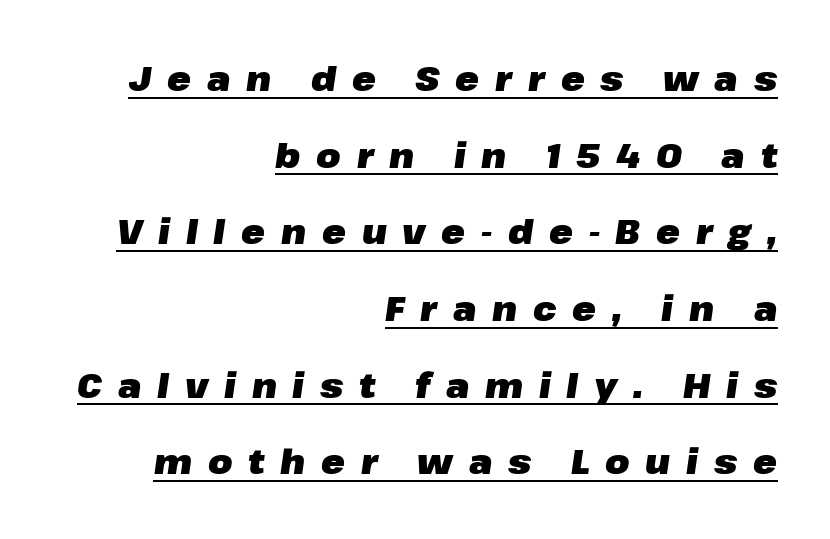
The image shows 35 px heavy type, italic (leaning right); set right-aligned, loose line spacing (2.19x), unusually wide letter spacing (+0.45 em), underlined; low stroke contrast and a medium x-height.
